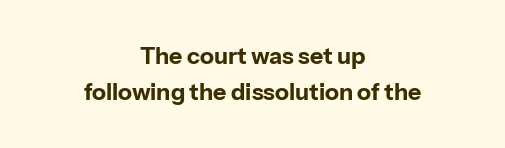
The image shows 23 px bold type, upright; set centered, normal line spacing (1.57x), normal letter spacing, not underlined.
